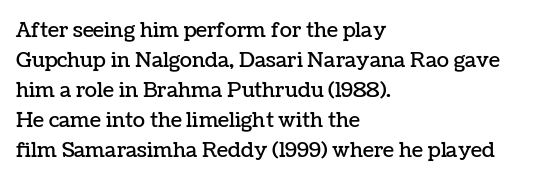
The passage shown has conventional tracking throughout. Is there much room between lines? A standard amount, neither cramped nor airy. This is the regular roman posture of the typeface. Plain, unruled lines of type. Typeset ragged right — the left edge is the straight one.
